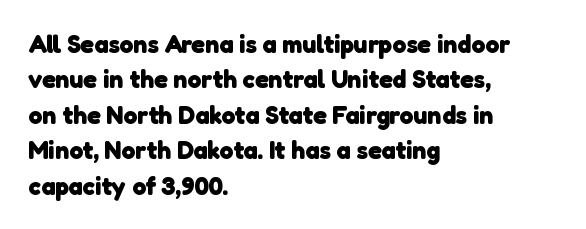
Q: Is the text bold? A: Yes.
Q: Is the text underlined? A: No.
Q: How is the paragraph aligned? A: Left-aligned.
Q: Is the spacing between letters normal or unusually wide? A: Normal.
Q: Is the spacing between lines tight, normal or loose? A: Normal.
